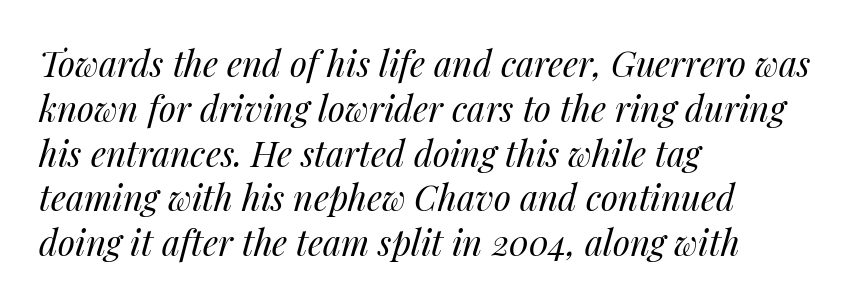
Q: Is the text bold? A: No.
Q: Is the text italic (slanted)? A: Yes, it leans right by about 14 degrees.
Q: Is the text underlined? A: No.
Q: How is the paragraph aligned? A: Left-aligned.
Q: Is the spacing between letters normal or unusually wide? A: Normal.
Q: Is the spacing between lines tight, normal or loose? A: Normal.
Q: Width (condensed, normal, or wide)? A: Normal.
Q: Stroke contrast? A: Medium.
Q: x-height? A: Medium.
Q: Monospaced? A: No.
